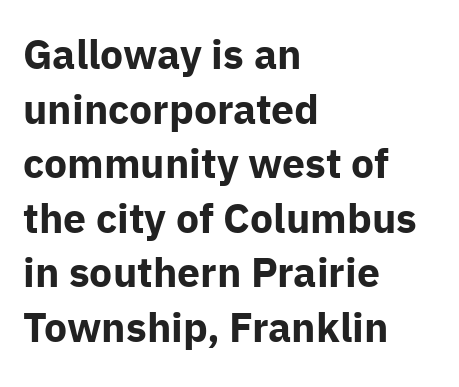
This rendering uses left alignment, leaving the right contour irregular. The glyphs in this specimen are sans serif. The letters stand upright; this is a roman face. The rendering uses natural spacing where letterforms have individual widths. Vertical spacing — default. Descenders are the only things crossing below the line.
